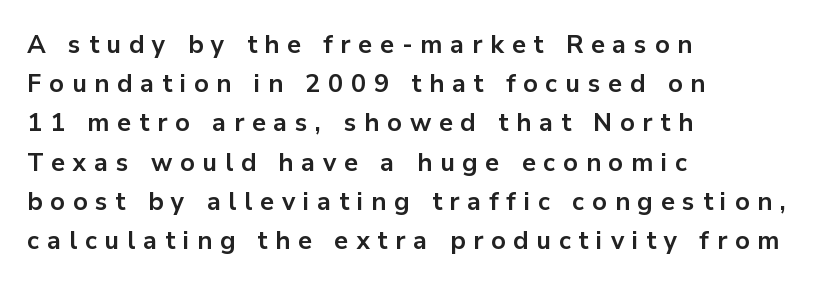
The face used here has the dense, thick strokes of a bold. Designer's note — italics off, roman on. Tracking here is generous; glyphs stand well apart from one another. The space beneath each line is pristine and unruled. A typesetter would call this leading conventional body-copy spacing.
